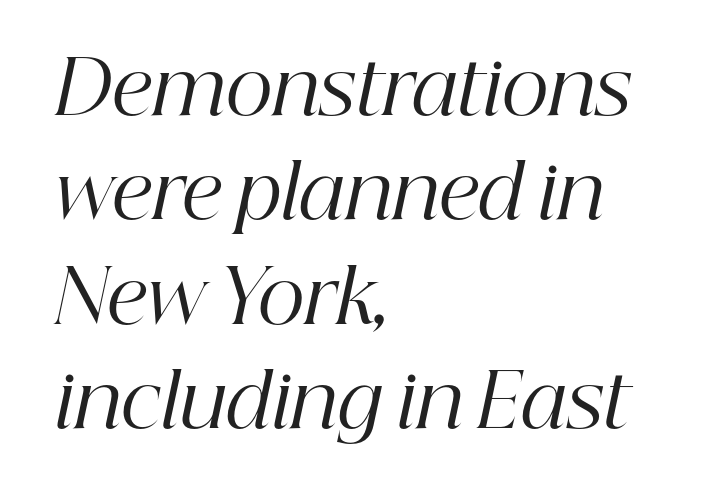
The image shows 74 px regular-weight serif type, italic (leaning right); set left-aligned, normal line spacing (1.41x), normal letter spacing, not underlined; high stroke contrast and a medium x-height.
